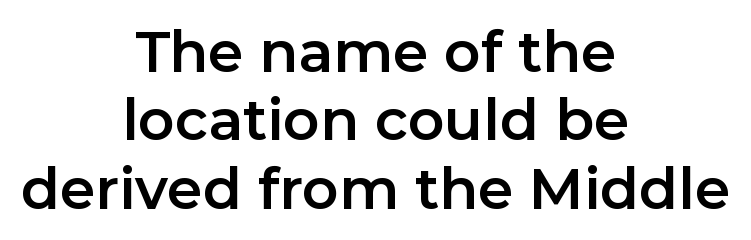
{"serif": "no", "italic": "no", "width": "normal", "stroke_contrast": "low", "x_height": "medium", "monospaced": "no", "underline": "no", "align": "center", "line_spacing_ratio": 1.2, "letter_spacing": "normal", "letter_spacing_em": 0.0, "glyph_px": 57}
